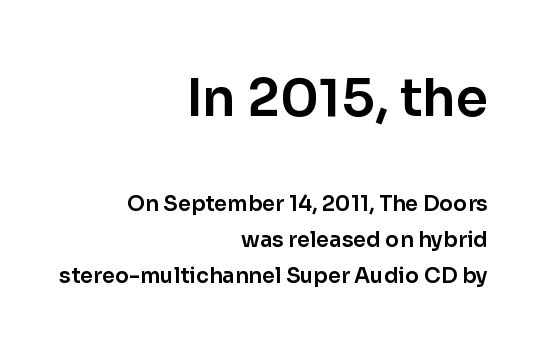
The image shows 52 px sans-serif type, upright; set right-aligned, line spacing 1.72x, normal letter spacing, not underlined; the first (top) block is 2.48x larger; low stroke contrast and a medium x-height.
